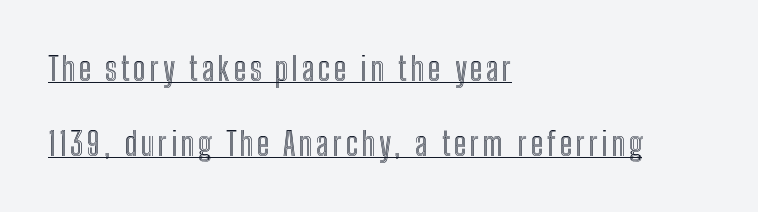
{"italic": "no", "width": "condensed", "x_height": "medium", "monospaced": "no", "underline": "yes", "align": "left", "line_spacing": "loose", "line_spacing_ratio": 2.26, "glyph_px": 33}
